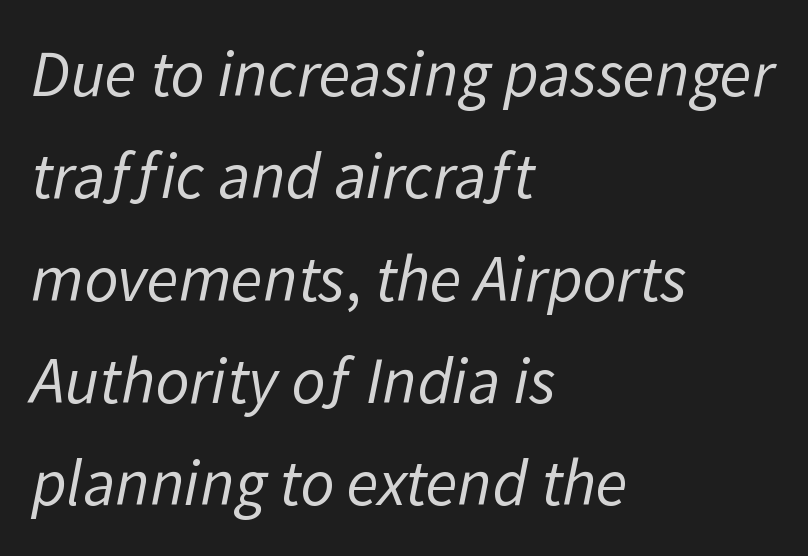
The image shows 66 px regular-weight sans-serif type; set left-aligned, normal line spacing (1.55x), normal letter spacing, not underlined; low stroke contrast and a medium x-height.
